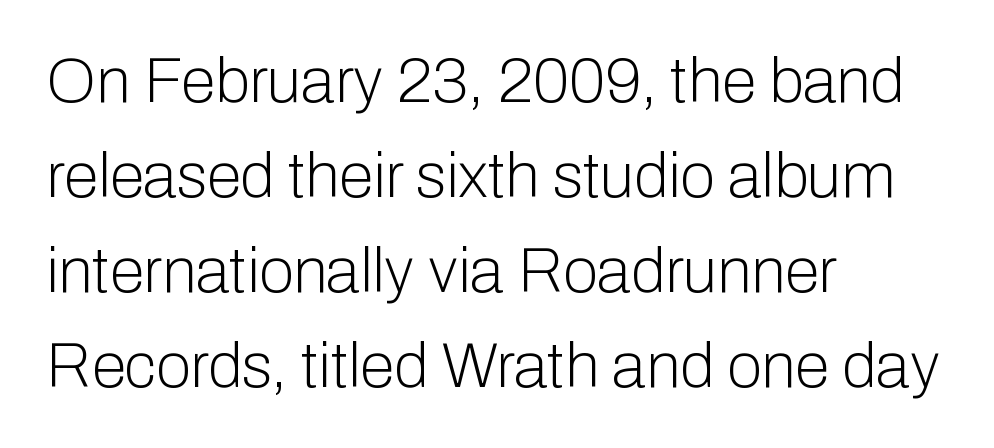
The image shows 63 px light sans-serif type, upright; set left-aligned, normal line spacing (1.51x), normal letter spacing, not underlined; low stroke contrast and a medium x-height.
